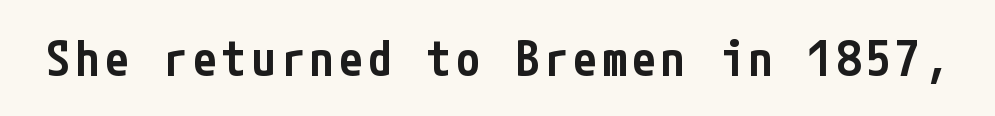
Notice how the stems are strictly vertical — no italics here. Look at the stroke-to-counter ratio: somewhat heavy, a semibold. The baseline area is clear. A sans-serif font was chosen for this passage.
